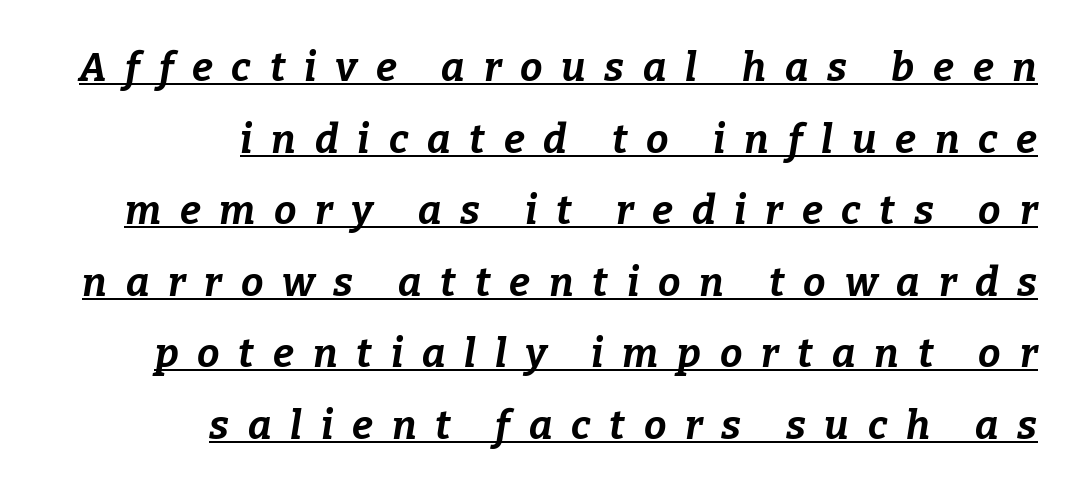
Q: Is the text bold? A: Yes.
Q: Is the text italic (slanted)? A: Yes, it leans right by about 9 degrees.
Q: Is the text underlined? A: Yes.
Q: How is the paragraph aligned? A: Right-aligned.
Q: Is the spacing between letters normal or unusually wide? A: Unusually wide.
Q: Width (condensed, normal, or wide)? A: Normal.
Q: Stroke contrast? A: Low.
Q: x-height? A: Medium.
Q: Monospaced? A: No.
